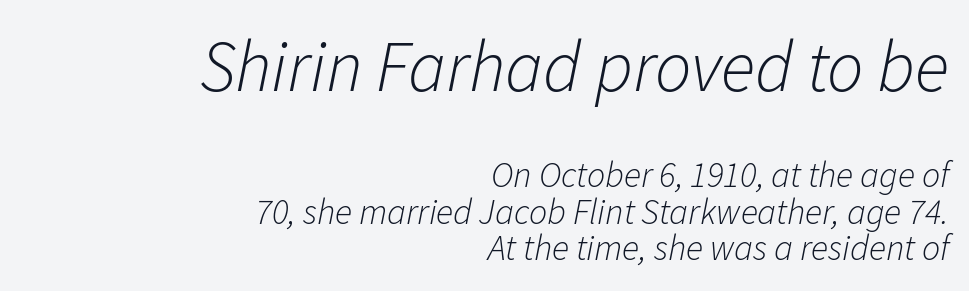
The letterforms sit at book weight or below. The more generous point size was reserved for the upper chunk. The lettering tilts uniformly, giving the passage an italic look. If you drew a ruler down the right edge, every line would touch it. Tightly led — the rows are bunched.
